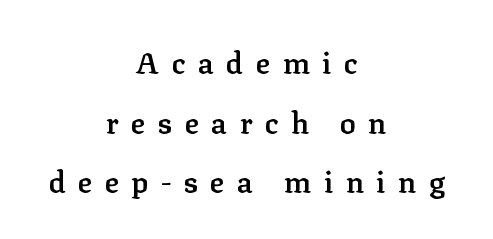
The image shows 30 px semibold serif type, upright; set centered, loose line spacing (1.99x), unusually wide letter spacing (+0.41 em), not underlined; low stroke contrast and a medium x-height.
